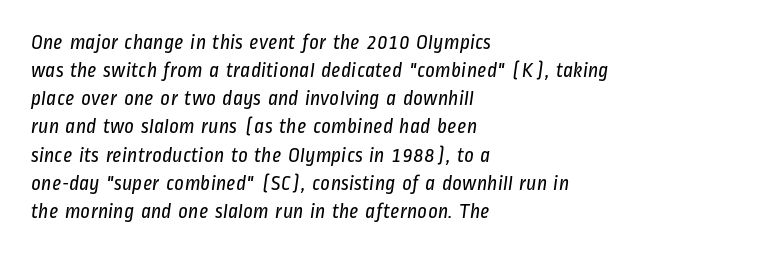
Q: Is the text bold? A: No.
Q: Is the text underlined? A: No.
Q: How is the paragraph aligned? A: Left-aligned.
Q: Is the spacing between letters normal or unusually wide? A: Normal.
Q: Is the spacing between lines tight, normal or loose? A: Normal.
